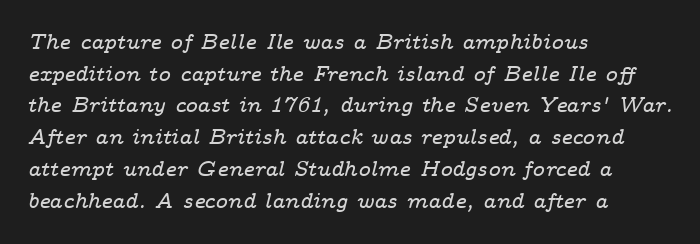
No word sits above an underline. The compositor pushed each line to the left boundary. In terms of letterspacing, this is plain default setting. The passage shown stacks its lines at a standard gap.
